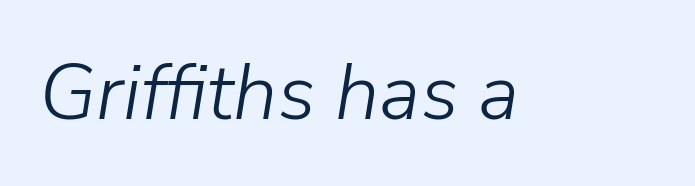
Q: Is the text bold? A: No.
Q: Is the text italic (slanted)? A: Yes, it leans right by about 9 degrees.
Q: Is the text underlined? A: No.
Q: Is the spacing between letters normal or unusually wide? A: Normal.
Q: Width (condensed, normal, or wide)? A: Normal.
Q: Stroke contrast? A: Low.
Q: x-height? A: Medium.
Q: Monospaced? A: No.
